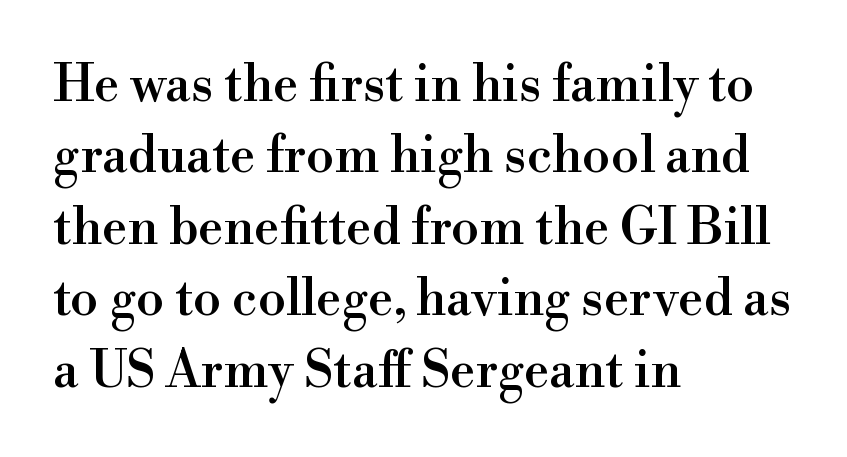
Q: Is the text italic (slanted)? A: No, it is upright.
Q: Is the typeface a serif or a sans-serif typeface? A: Serif.
Q: Is the text underlined? A: No.
Q: How is the paragraph aligned? A: Left-aligned.
Q: Is the spacing between letters normal or unusually wide? A: Normal.
Q: Is the spacing between lines tight, normal or loose? A: Normal.
Q: Width (condensed, normal, or wide)? A: Normal.
Q: Stroke contrast? A: High.
Q: x-height? A: Small.
Q: Monospaced? A: No.
